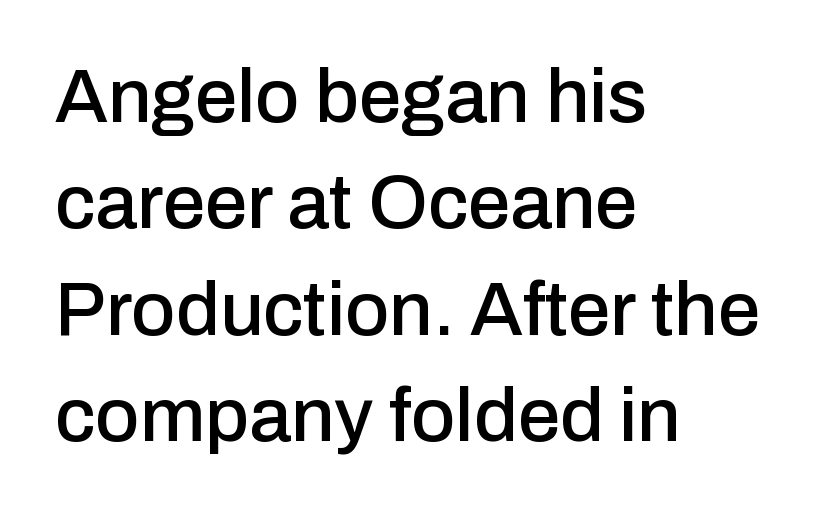
{"serif": "no", "italic": "no", "width": "normal", "stroke_contrast": "low", "x_height": "medium", "monospaced": "no", "underline": "no", "align": "left", "line_spacing": "normal", "line_spacing_ratio": 1.4, "letter_spacing": "normal", "letter_spacing_em": 0.0, "glyph_px": 76}
